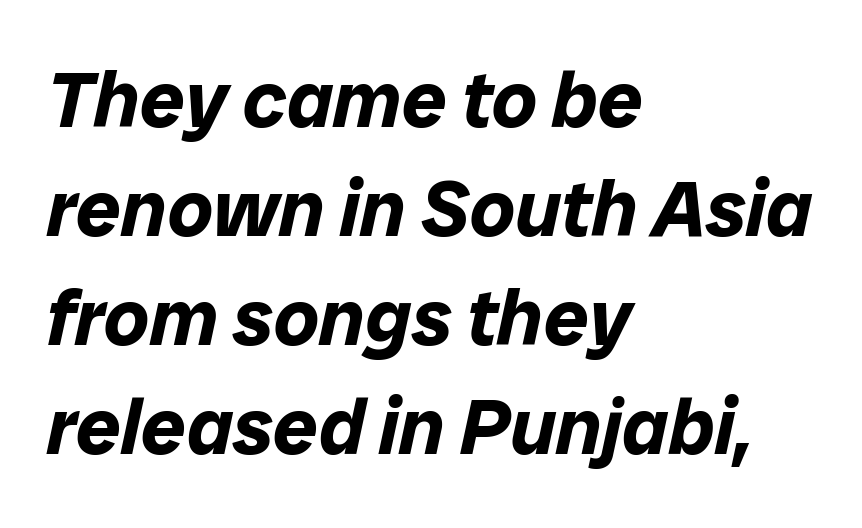
A bare baseline throughout the passage. Looks like regular typesetting: each glyph gets only the width it needs. The space between consecutive lines is moderate. These lines stack with their left ends in a neat column. Quick note: italic.
